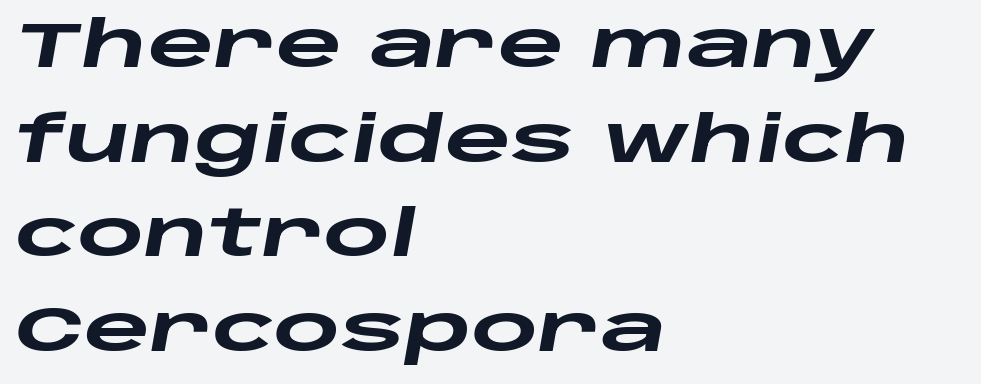
Q: Is the text bold? A: Yes.
Q: Is the text italic (slanted)? A: Yes, it leans right by about 10 degrees.
Q: Is the text underlined? A: No.
Q: How is the paragraph aligned? A: Left-aligned.
Q: Is the spacing between letters normal or unusually wide? A: Normal.
Q: Is the spacing between lines tight, normal or loose? A: Normal.
Q: Width (condensed, normal, or wide)? A: Wide.
Q: Stroke contrast? A: Low.
Q: x-height? A: Large.
Q: Monospaced? A: No.
